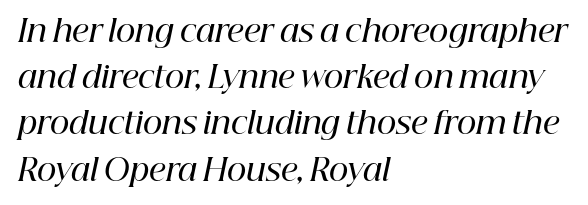
Q: Is the text bold? A: Semi-bold.
Q: Is the text italic (slanted)? A: Yes, it leans right by about 12 degrees.
Q: Is the typeface a serif or a sans-serif typeface? A: Serif.
Q: Is the text underlined? A: No.
Q: How is the paragraph aligned? A: Left-aligned.
Q: Is the spacing between letters normal or unusually wide? A: Normal.
Q: Is the spacing between lines tight, normal or loose? A: Normal.
Q: Width (condensed, normal, or wide)? A: Normal.
Q: Stroke contrast? A: High.
Q: x-height? A: Medium.
Q: Monospaced? A: No.
